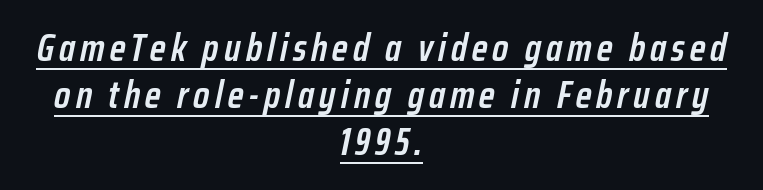
Notice how the passage keeps no hard edge, just a central spine. Tall strokes in this sample are angled rather than plumb. Every word sits above its own underline. You could not count columns in this text — the font is proportionally spaced. A fair bit of extra ink — the face is semibold, not bold.
